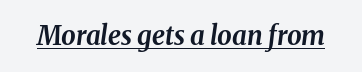
Does the lettering tilt? It does — this is italic. These words are printed bold, with thick strokes throughout. The horizontal fit of the characters is conventional and even. Each line of the rendering has a horizontal stroke beneath the glyphs.
